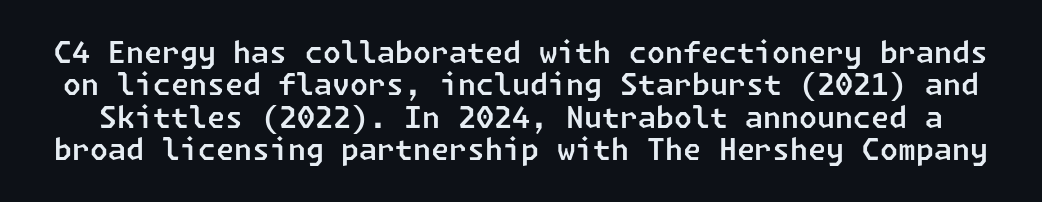
{"serif": "no", "width": "normal", "stroke_contrast": "low", "x_height": "medium", "underline": "no", "line_spacing": "tight", "line_spacing_ratio": 1.12, "letter_spacing": "normal", "letter_spacing_em": 0.0, "glyph_px": 29}
